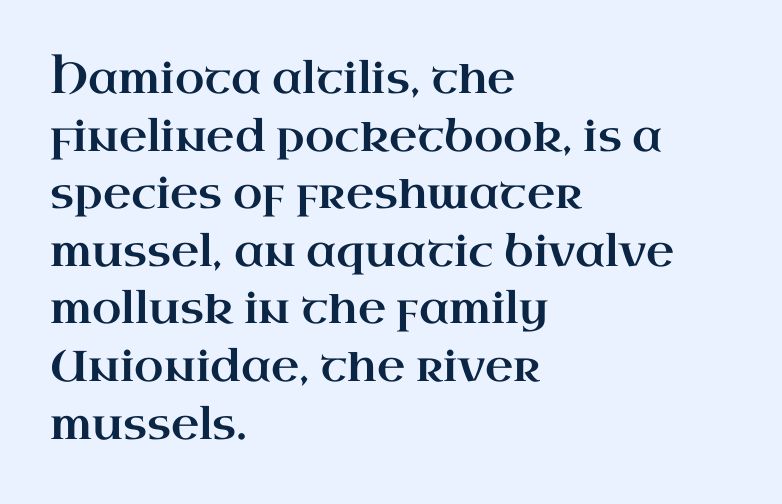
This sample has the flowing, uneven cadence of proportional lettering. Lines of text with bare space underneath. Which margin do the lines hug? The left one — the right edge is uneven. The rendering uses a moderate line-height, typical for paragraphs. Short note: letters normally spaced. If you drew a line through each stem, it would be perfectly vertical.
